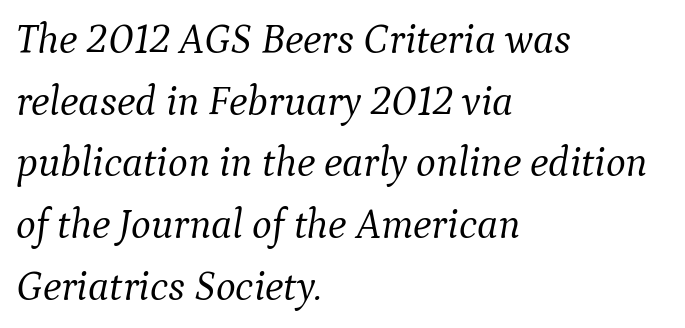
Q: Is the text bold? A: No.
Q: Is the text italic (slanted)? A: Yes, it leans right by about 9 degrees.
Q: Is the typeface a serif or a sans-serif typeface? A: Serif.
Q: Is the text underlined? A: No.
Q: How is the paragraph aligned? A: Left-aligned.
Q: Is the spacing between letters normal or unusually wide? A: Normal.
Q: Is the spacing between lines tight, normal or loose? A: Normal.
Q: Width (condensed, normal, or wide)? A: Normal.
Q: Stroke contrast? A: Medium.
Q: x-height? A: Medium.
Q: Monospaced? A: No.
